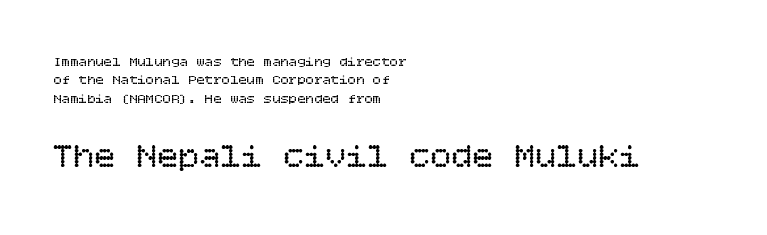
{"italic": "no", "bold": "no", "weight": "regular", "width": "normal", "stroke_contrast": "low", "x_height": "large", "underline": "no", "align": "left", "line_spacing": "normal", "line_spacing_ratio": 1.32, "letter_spacing": "normal", "letter_spacing_em": 0.0, "larger_block": "second", "size_ratio": 2.5, "glyph_px": 35}
